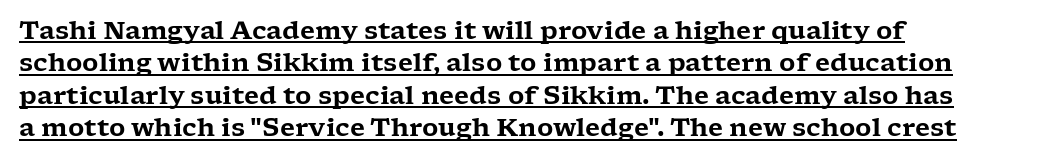
Q: Is the text italic (slanted)? A: No, it is upright.
Q: Is the text underlined? A: Yes.
Q: How is the paragraph aligned? A: Left-aligned.
Q: Is the spacing between letters normal or unusually wide? A: Normal.
Q: Is the spacing between lines tight, normal or loose? A: Normal.
